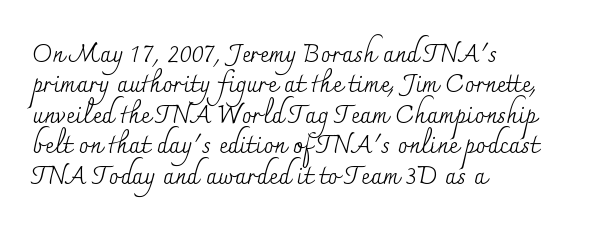
Q: Is the text bold? A: No.
Q: Is the text italic (slanted)? A: Yes.
Q: Is the text underlined? A: No.
Q: How is the paragraph aligned? A: Left-aligned.
Q: Is the spacing between letters normal or unusually wide? A: Normal.
